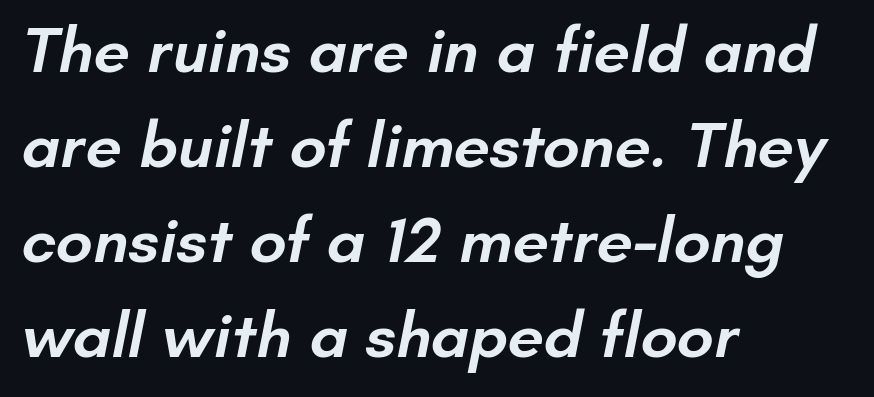
Typographic density is moderately raised because the face is semibold. Does the type have serifs? No, each stem ends abruptly. Proportional: the letters do not fall into vertical columns. This sample keeps an unexceptional amount of space between lines. Honestly, the letter spacing is just normal — you wouldn't notice it.
